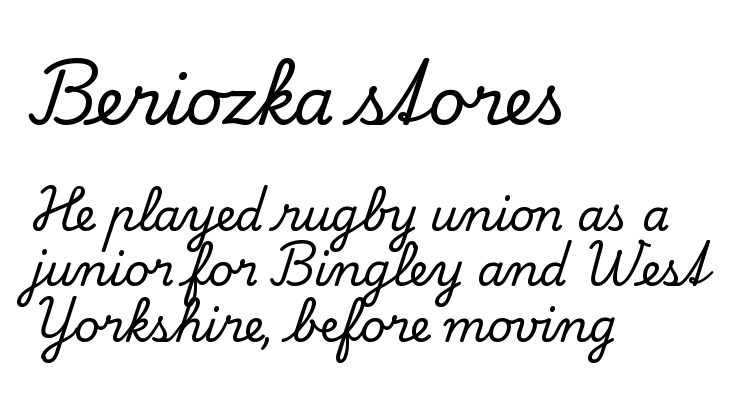
Q: Is the text italic (slanted)? A: Yes.
Q: Is the typeface a serif or a sans-serif typeface? A: Serif.
Q: Is the text underlined? A: No.
Q: How is the paragraph aligned? A: Left-aligned.
Q: Is the spacing between letters normal or unusually wide? A: Normal.
Q: Is the spacing between lines tight, normal or loose? A: Normal.
Q: Which block of text is set in a larger size, the first (top) or the second (bottom)? A: The first (top) one.
Q: Width (condensed, normal, or wide)? A: Normal.
Q: Stroke contrast? A: Low.
Q: x-height? A: Small.
Q: Monospaced? A: No.
